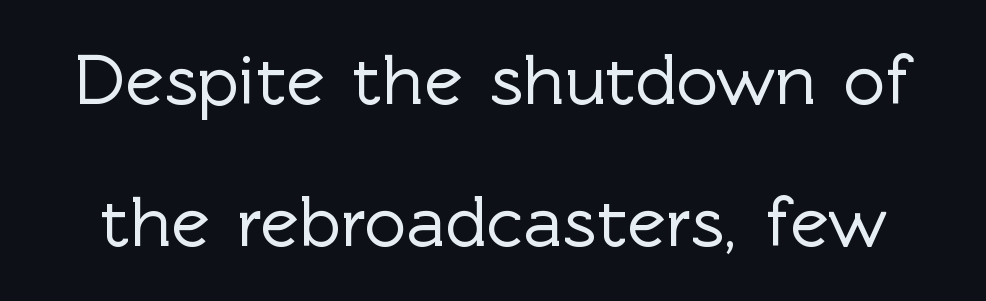
The image shows 73 px sans-serif type, upright; set loose line spacing (1.94x), normal letter spacing, not underlined; a medium x-height.
